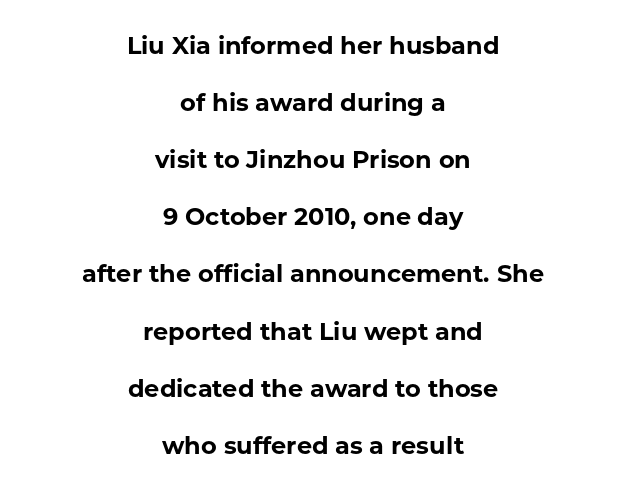
{"italic": "no", "bold": "yes", "underline": "no", "align": "center", "line_spacing": "loose", "line_spacing_ratio": 2.38, "letter_spacing": "normal", "letter_spacing_em": 0.0, "glyph_px": 24}
